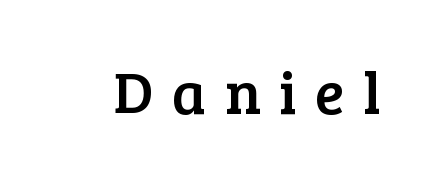
{"serif": "yes", "italic": "no", "width": "normal", "stroke_contrast": "low", "x_height": "medium", "monospaced": "no", "underline": "no", "letter_spacing": "wide", "letter_spacing_em": 0.31, "glyph_px": 60}
